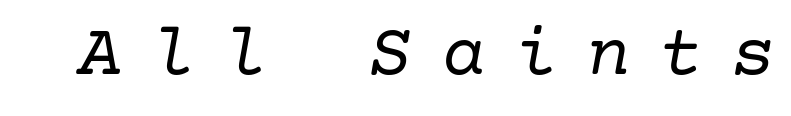
Descenders are the only things crossing below the line. The text carries the slant typical of an italic or oblique font. Nothing heavy about these letters — not bold at all. You can tell from the footed stems that serif type was used. Tracking value appears strongly positive — letters spread wide.
